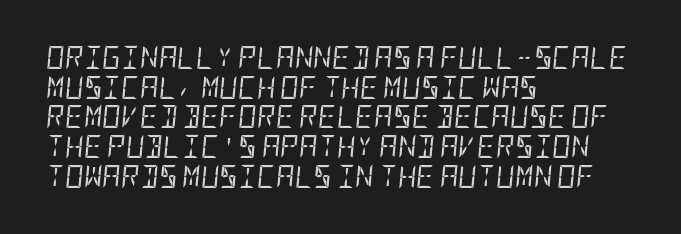
Q: Is the text bold? A: No.
Q: Is the text italic (slanted)? A: Yes, it leans right by about 5 degrees.
Q: Is the text underlined? A: No.
Q: How is the paragraph aligned? A: Left-aligned.
Q: Is the spacing between letters normal or unusually wide? A: Normal.
Q: Is the spacing between lines tight, normal or loose? A: Normal.
